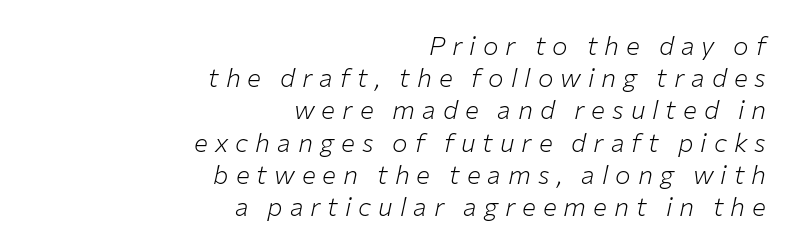
Beneath every word, the page is bare. Notice how the stems are inclined rather than vertical — that's the hallmark of italics. The weight would be labelled regular, book, light, or lighter still. Every row of glyphs terminates at an identical x-position on the right. Words appear elongated and porous because spacing is wide.
